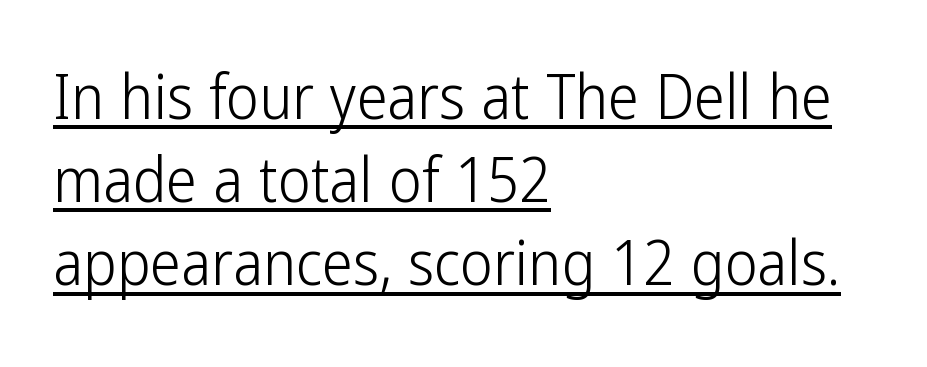
{"serif": "no", "italic": "no", "bold": "no", "weight": "light", "width": "condensed", "stroke_contrast": "low", "x_height": "medium", "monospaced": "no", "underline": "yes", "align": "left", "line_spacing": "normal", "line_spacing_ratio": 1.34, "letter_spacing": "normal", "letter_spacing_em": 0.0, "glyph_px": 62}
